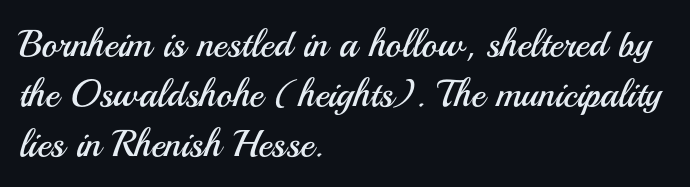
Nobody drew a line under any word here. Ink coverage per letter is moderate at most. Tracking value appears to be zero — textbook default spacing. A sans-serif font was chosen for this passage.
